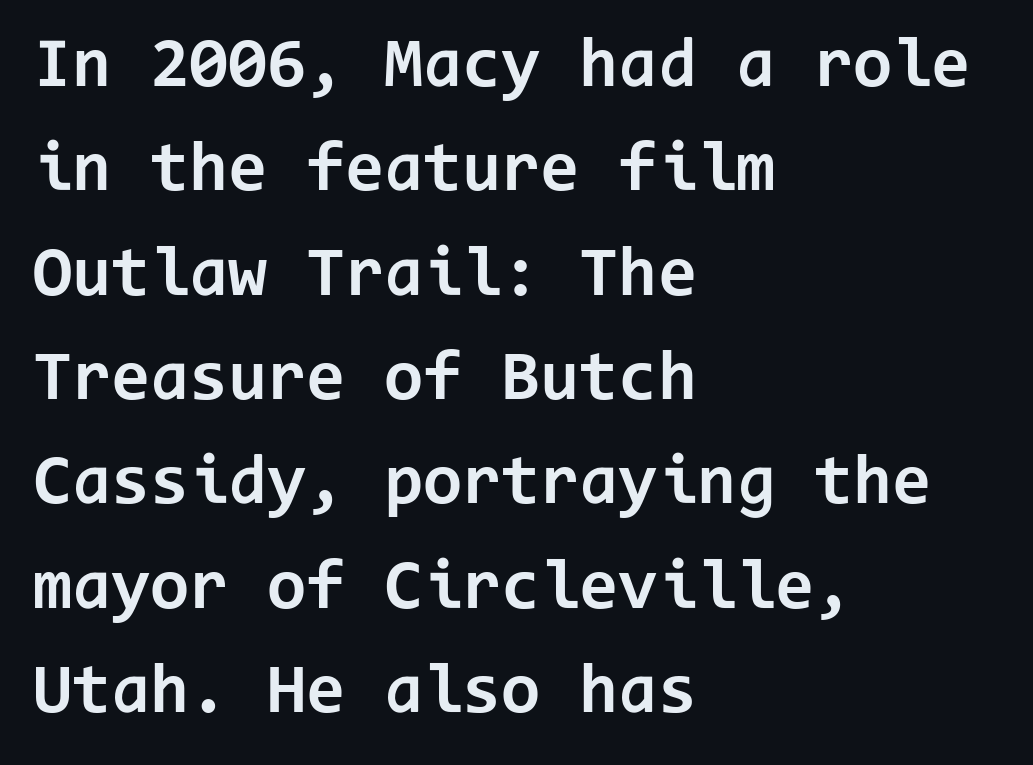
Does the type have serifs? No, each stem ends abruptly. Compared with typical body copy, the letter spacing here is the same. This rendering features lettering with no underline. The letters march in equal steps, a hallmark of fixed-pitch type. A typesetter would mark this as roman, not italic. Each line starts at the same left margin while the right side varies.
